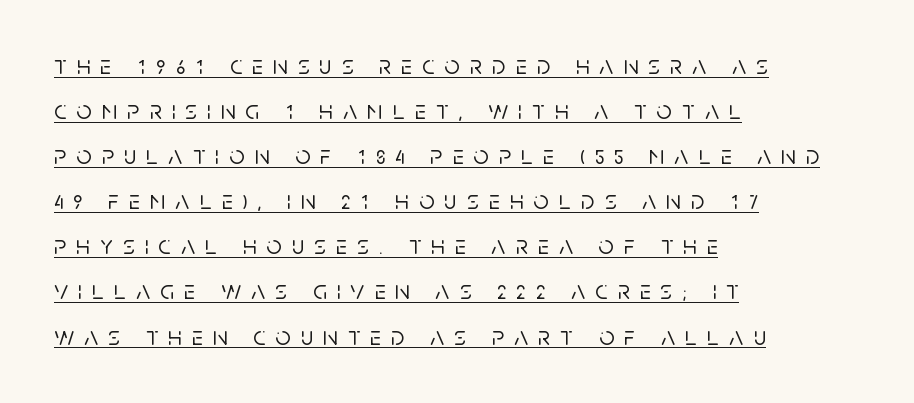
Regarding leading, the lines here are spaced in the standard way. Each line of the rendering has a horizontal stroke beneath the glyphs. Style check: upright. The paragraph has a hard left edge and a soft right edge. The tracking jumps out immediately: characters are airy and widely separated.
